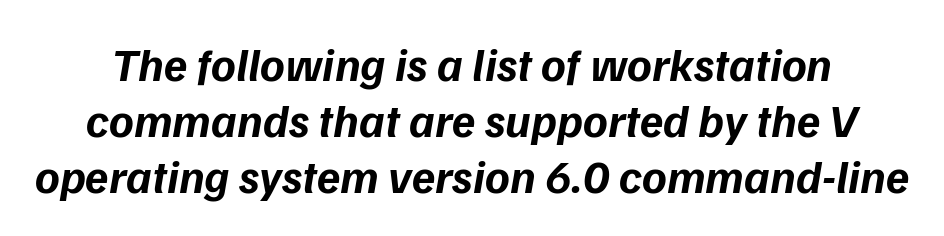
The image shows 47 px bold type, italic (leaning right); set line spacing 1.19x, normal letter spacing, not underlined; low stroke contrast and a medium x-height.
